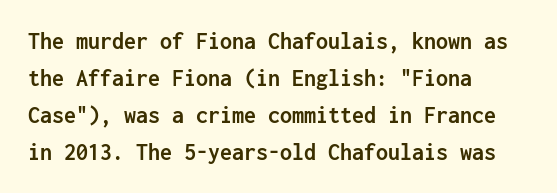
These lines sit exactly where default settings would place them. Descenders are the only things crossing below the line. As a designer I'd log this as weight 700, bold. Where is the straight margin? On the left. The axis of the letterforms is exactly vertical. No extra tracking has been applied to these lines.
